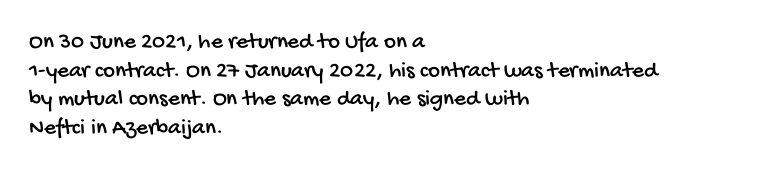
Compared with a centered layout, this one pins lines to the left instead. The glyphs are unaccompanied by any horizontal stroke below them. Letter spacing: default.
